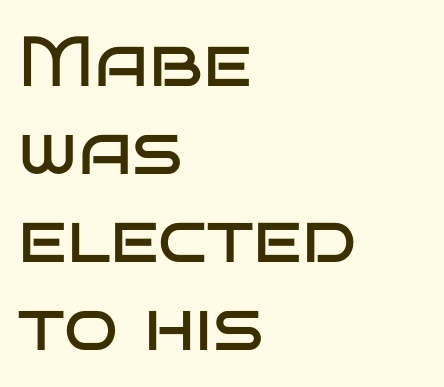
{"serif": "no", "italic": "no", "bold": "no", "weight": "regular", "width": "wide", "stroke_contrast": "low", "x_height": "large", "monospaced": "no", "underline": "no", "align": "left", "line_spacing_ratio": 1.24, "letter_spacing": "normal", "letter_spacing_em": 0.0, "glyph_px": 71}
